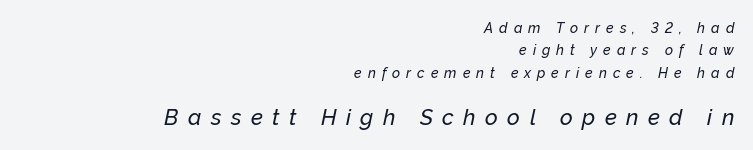
This sample keeps an unexceptional amount of space between lines. The specimen reads as italic at a glance. Reading down the block, your eye finds every line finishing at a fixed right position. Unmarked baselines from the first word to the last. Display-style spreading of the glyphs; the letterfit is very open. Visually, the bottom section dominates because its glyphs are scaled up.
